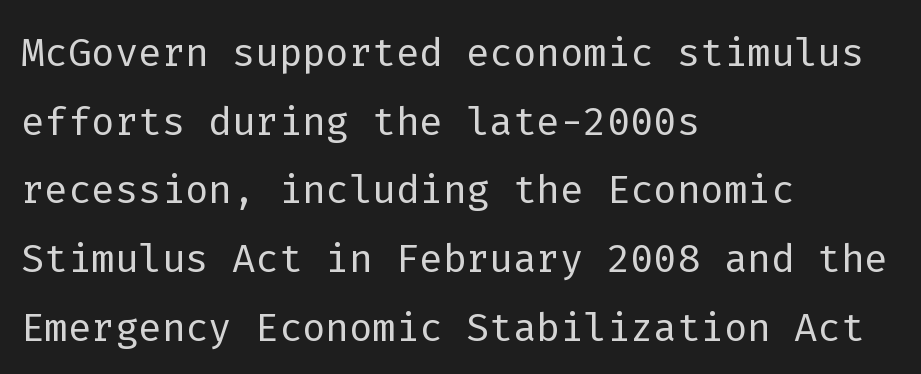
{"serif": "no", "italic": "no", "bold": "no", "weight": "light", "width": "normal", "stroke_contrast": "low", "x_height": "medium", "monospaced": "yes", "underline": "no", "align": "left", "line_spacing": "normal", "line_spacing_ratio": 1.25, "letter_spacing": "normal", "letter_spacing_em": 0.0, "glyph_px": 55}
